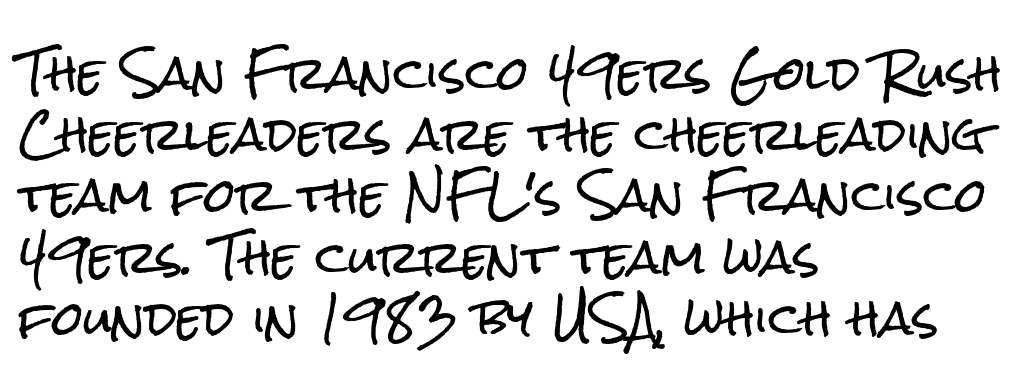
In terms of leading, this rendering sits right in the middle. This is the regular roman posture of the typeface. Examine the stroke ends and you'll find no serifs. Character widths vary here, with narrow letters taking less room than wide ones.
